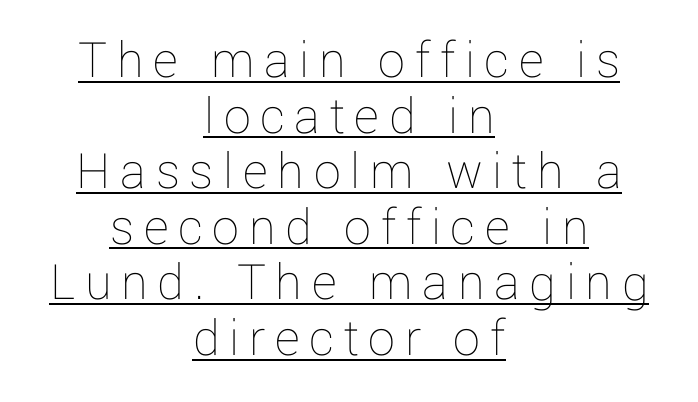
{"italic": "no", "bold": "no", "weight": "thin", "width": "normal", "stroke_contrast": "low", "x_height": "medium", "monospaced": "no", "underline": "yes", "align": "center", "line_spacing": "tight", "line_spacing_ratio": 1.03, "glyph_px": 54}
